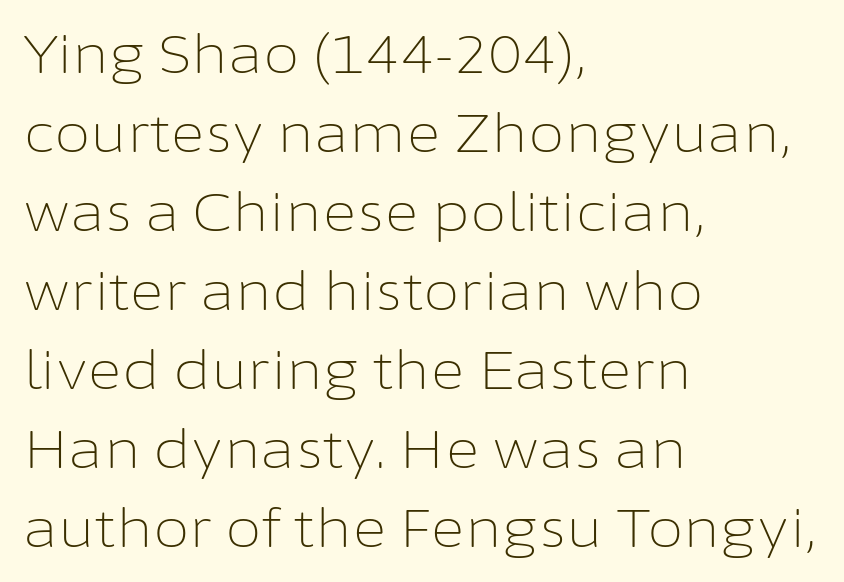
Letterform terminals end flat and unadorned throughout the passage. This sample uses an upright cut, with every glyph sitting square on the baseline. Clear beneath every line of the passage. Character widths vary here, with narrow letters taking less room than wide ones.
